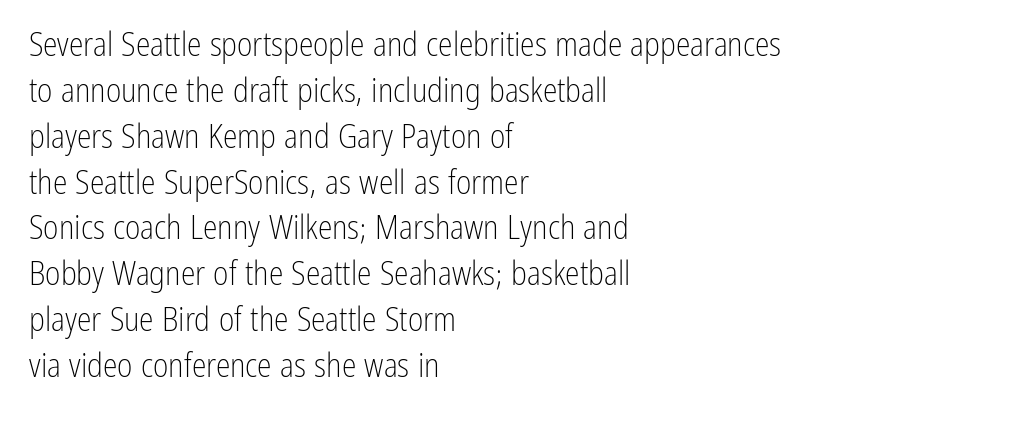
The image shows 33 px light, condensed sans-serif type, upright; set left-aligned, normal line spacing (1.39x), normal letter spacing, not underlined; low stroke contrast and a medium x-height.
